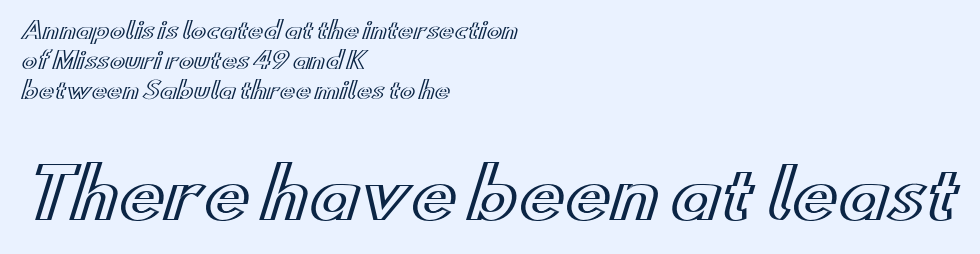
{"width": "wide", "x_height": "small", "monospaced": "no", "underline": "no", "align": "left", "line_spacing": "normal", "line_spacing_ratio": 1.31, "letter_spacing": "normal", "letter_spacing_em": 0.0, "larger_block": "second", "size_ratio": 2.96, "glyph_px": 68}
